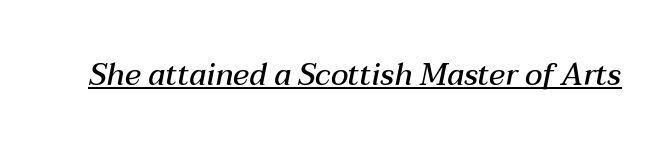
This sample has the flowing, uneven cadence of proportional lettering. What decoration does the sample have? An underline. An italicized treatment has been applied to the whole sample. This rendering leaves character spacing at its baseline value. Semibold letterforms, between regular and bold.
